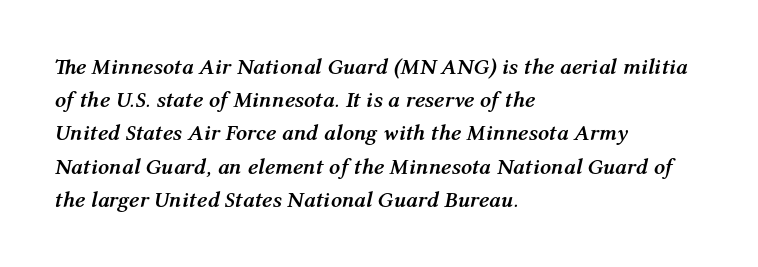
The tracking reads as untouched default to a designer's eye. Heavy-handed strokes throughout: this text is bold. These lines stack with their left ends in a neat column. Is the type slanted? Yes — the strokes lean at a clear angle. The gap between lines stays unmarked.
